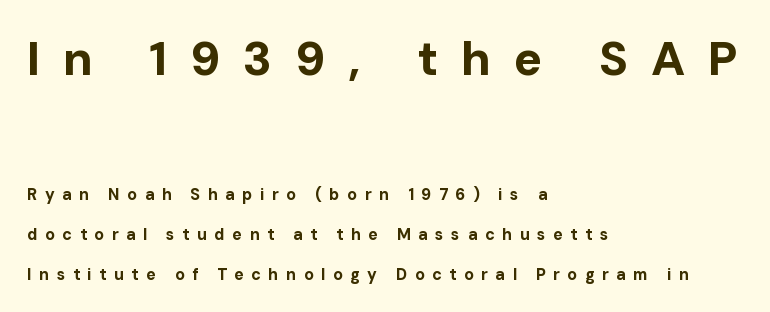
Q: Is the text bold? A: Yes.
Q: Is the text italic (slanted)? A: No, it is upright.
Q: Is the typeface a serif or a sans-serif typeface? A: Sans-serif.
Q: Is the text underlined? A: No.
Q: How is the paragraph aligned? A: Left-aligned.
Q: Is the spacing between letters normal or unusually wide? A: Unusually wide.
Q: Is the spacing between lines tight, normal or loose? A: Loose.
Q: Which block of text is set in a larger size, the first (top) or the second (bottom)? A: The first (top) one.
Q: Width (condensed, normal, or wide)? A: Normal.
Q: Stroke contrast? A: Low.
Q: x-height? A: Medium.
Q: Monospaced? A: No.
